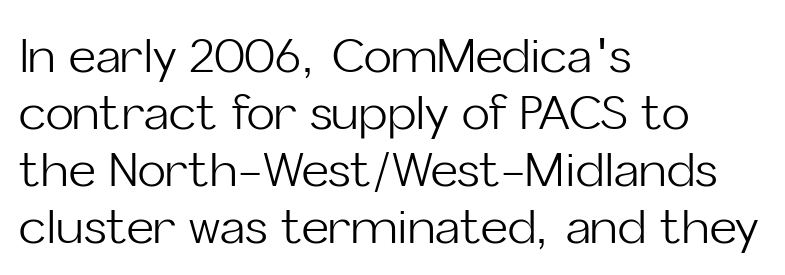
Q: Is the text bold? A: No.
Q: Is the text italic (slanted)? A: No, it is upright.
Q: Is the typeface a serif or a sans-serif typeface? A: Sans-serif.
Q: Is the text underlined? A: No.
Q: How is the paragraph aligned? A: Left-aligned.
Q: Is the spacing between letters normal or unusually wide? A: Normal.
Q: Width (condensed, normal, or wide)? A: Normal.
Q: Stroke contrast? A: Low.
Q: x-height? A: Medium.
Q: Monospaced? A: No.
